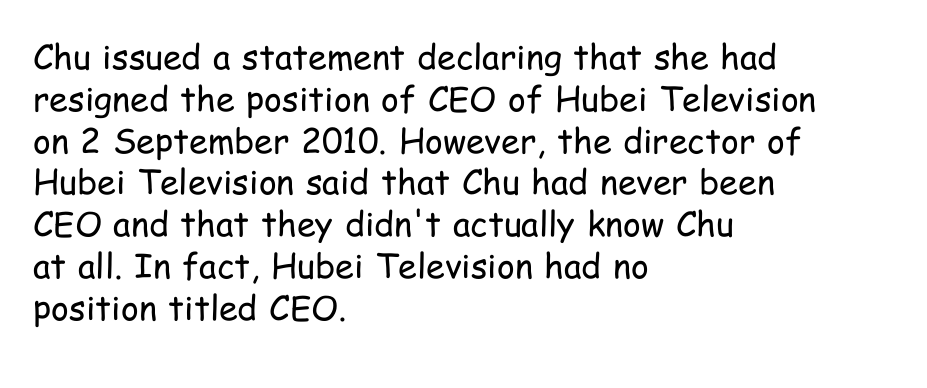
Q: Is the text bold? A: No.
Q: Is the text italic (slanted)? A: No, it is upright.
Q: Is the typeface a serif or a sans-serif typeface? A: Sans-serif.
Q: Is the text underlined? A: No.
Q: How is the paragraph aligned? A: Left-aligned.
Q: Is the spacing between letters normal or unusually wide? A: Normal.
Q: Width (condensed, normal, or wide)? A: Condensed.
Q: Stroke contrast? A: Low.
Q: x-height? A: Medium.
Q: Monospaced? A: No.
